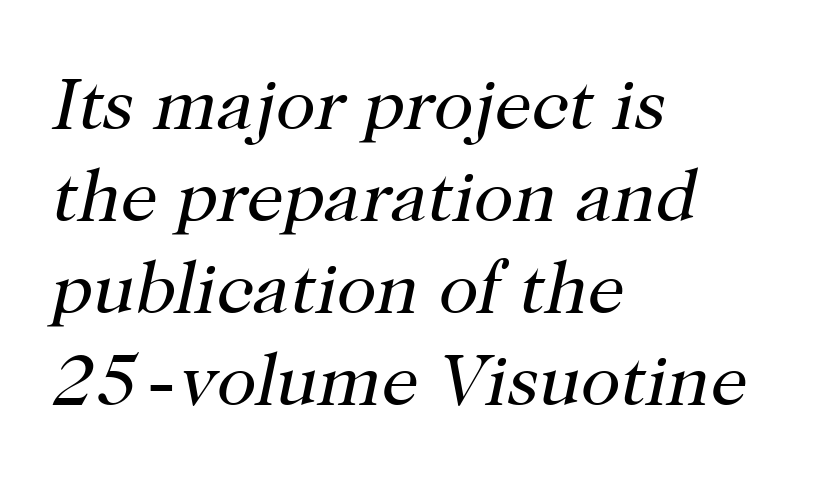
Q: Is the text bold? A: No.
Q: Is the text italic (slanted)? A: Yes, it leans right by about 12 degrees.
Q: Is the typeface a serif or a sans-serif typeface? A: Serif.
Q: Is the text underlined? A: No.
Q: How is the paragraph aligned? A: Left-aligned.
Q: Is the spacing between letters normal or unusually wide? A: Normal.
Q: Is the spacing between lines tight, normal or loose? A: Normal.
Q: Width (condensed, normal, or wide)? A: Normal.
Q: Stroke contrast? A: High.
Q: x-height? A: Medium.
Q: Monospaced? A: No.
